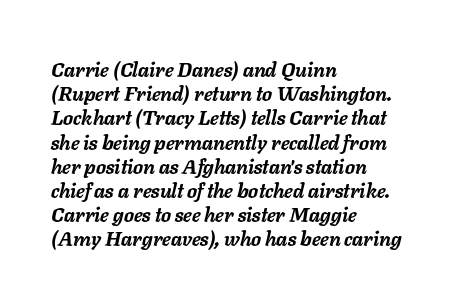
{"italic": "yes", "lean": "right", "slant_degrees": 11, "bold": "yes", "underline": "no", "align": "left", "line_spacing_ratio": 1.21, "letter_spacing": "normal", "letter_spacing_em": 0.0, "glyph_px": 20}
